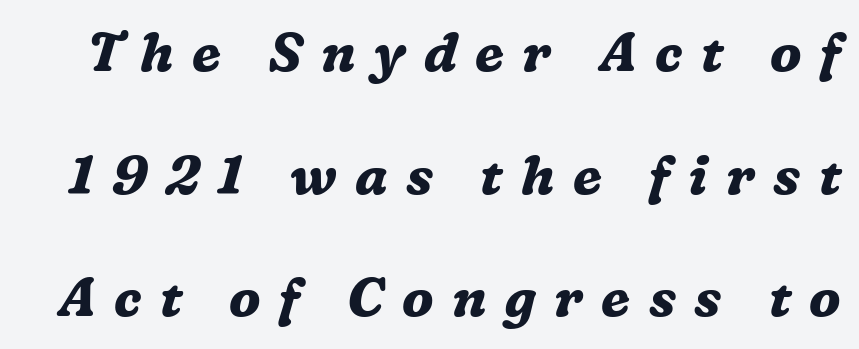
Q: Is the text bold? A: Yes.
Q: Is the text italic (slanted)? A: Yes, it leans right by about 16 degrees.
Q: Is the typeface a serif or a sans-serif typeface? A: Serif.
Q: Is the text underlined? A: No.
Q: Is the spacing between letters normal or unusually wide? A: Unusually wide.
Q: Is the spacing between lines tight, normal or loose? A: Loose.
Q: Width (condensed, normal, or wide)? A: Normal.
Q: Stroke contrast? A: Medium.
Q: x-height? A: Medium.
Q: Monospaced? A: No.
